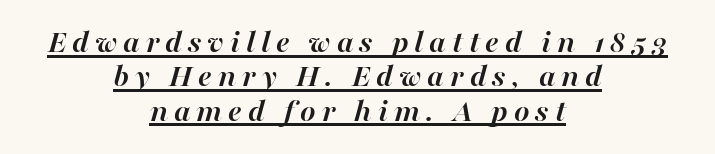
Q: Is the text bold? A: Yes.
Q: Is the text italic (slanted)? A: Yes, it leans right by about 16 degrees.
Q: Is the text underlined? A: Yes.
Q: How is the paragraph aligned? A: Centered.
Q: Is the spacing between lines tight, normal or loose? A: Tight.
Q: Width (condensed, normal, or wide)? A: Normal.
Q: Stroke contrast? A: High.
Q: x-height? A: Medium.
Q: Monospaced? A: No.
